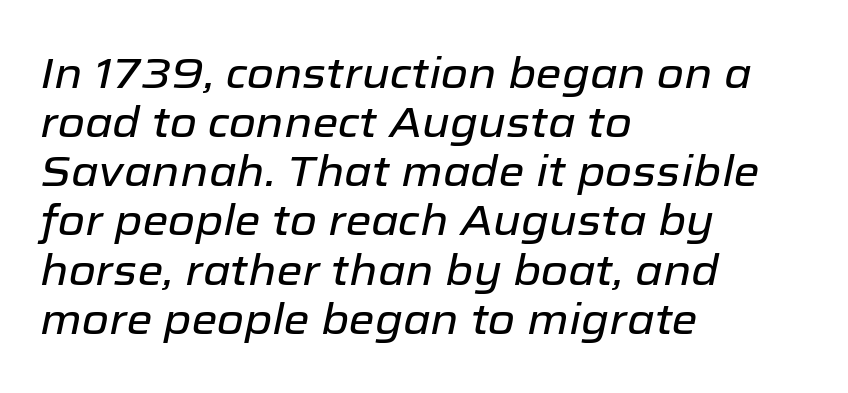
The image shows 42 px text type, italic (leaning right); set left-aligned, line spacing 1.17x, normal letter spacing, not underlined; low stroke contrast and a medium x-height.
